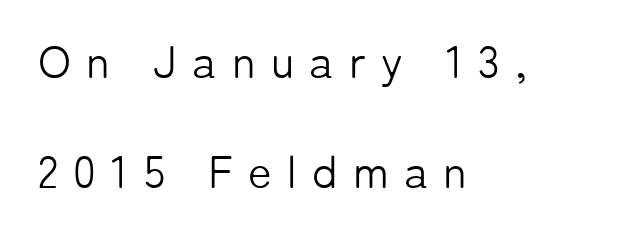
The image shows 45 px light sans-serif type, upright; set left-aligned, loose line spacing (2.44x), unusually wide letter spacing (+0.34 em), not underlined; low stroke contrast and a medium x-height.
